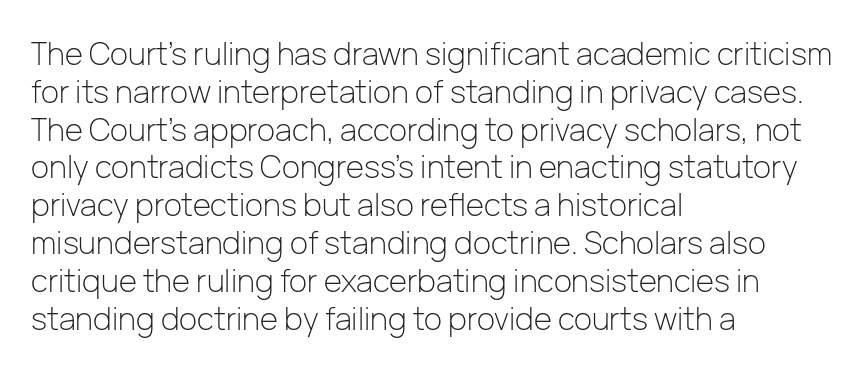
Q: Is the text bold? A: No.
Q: Is the text italic (slanted)? A: No, it is upright.
Q: Is the typeface a serif or a sans-serif typeface? A: Sans-serif.
Q: Is the text underlined? A: No.
Q: How is the paragraph aligned? A: Left-aligned.
Q: Is the spacing between letters normal or unusually wide? A: Normal.
Q: Width (condensed, normal, or wide)? A: Normal.
Q: Stroke contrast? A: Low.
Q: x-height? A: Medium.
Q: Monospaced? A: No.
